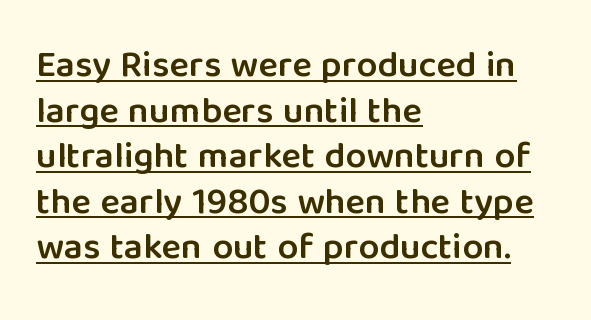
{"serif": "no", "italic": "no", "bold": "semi", "weight": "semibold", "width": "normal", "stroke_contrast": "low", "x_height": "medium", "monospaced": "no", "underline": "yes", "align": "left", "line_spacing_ratio": 1.23, "letter_spacing": "normal", "letter_spacing_em": 0.0, "glyph_px": 37}
